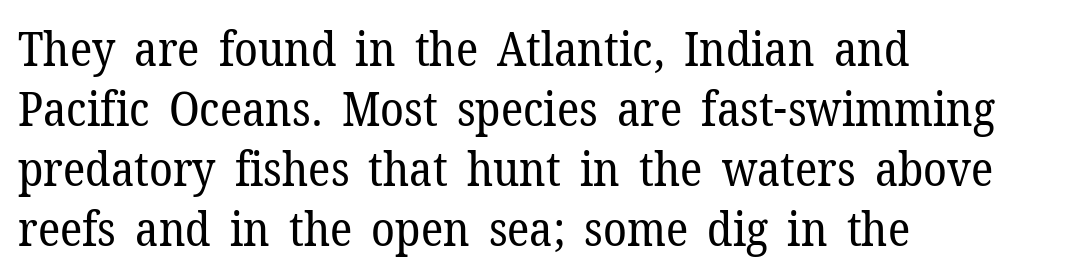
{"serif": "yes", "italic": "no", "bold": "no", "weight": "regular", "width": "normal", "stroke_contrast": "low", "x_height": "medium", "monospaced": "no", "underline": "no", "align": "left", "line_spacing": "normal", "line_spacing_ratio": 1.25, "letter_spacing": "normal", "letter_spacing_em": 0.0, "glyph_px": 48}
